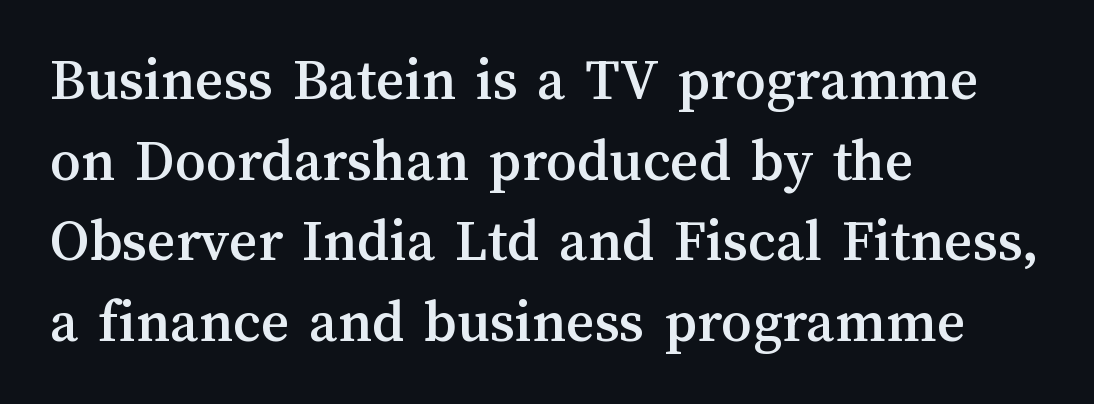
Ascenders rise straight up at ninety degrees. These lines keep a tight, regular rhythm from letter to letter. Reading down the column, the eye jumps a familiar distance to each next line. A bare baseline throughout the passage.
